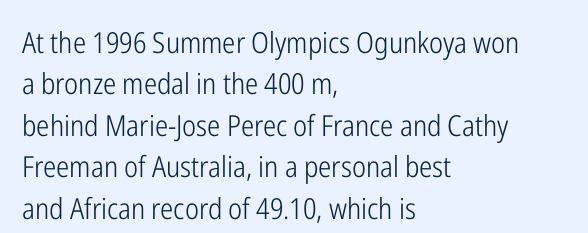
Q: Is the text bold? A: No.
Q: Is the text italic (slanted)? A: No, it is upright.
Q: Is the typeface a serif or a sans-serif typeface? A: Sans-serif.
Q: Is the text underlined? A: No.
Q: How is the paragraph aligned? A: Left-aligned.
Q: Is the spacing between letters normal or unusually wide? A: Normal.
Q: Is the spacing between lines tight, normal or loose? A: Normal.
Q: Width (condensed, normal, or wide)? A: Condensed.
Q: Stroke contrast? A: Low.
Q: x-height? A: Medium.
Q: Monospaced? A: No.
